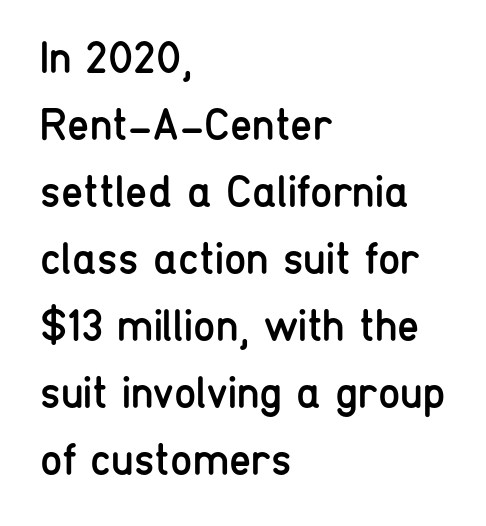
These lines are rendered in a variable-pitch font. In CSS terms this would be text-align: left. Is this a heavy cut? Hardly; it is regular or lighter. Leading matches the norm, producing a regular column.
